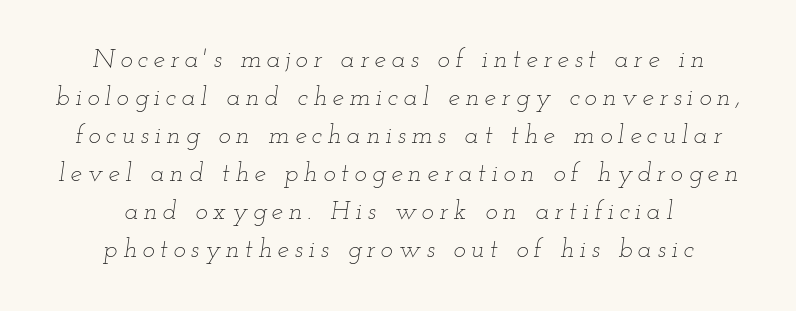
{"italic": "yes", "lean": "right", "slant_degrees": 12, "bold": "no", "underline": "no", "align": "center", "line_spacing": "normal", "line_spacing_ratio": 1.46, "letter_spacing": "wide", "letter_spacing_em": 0.21, "glyph_px": 26}
